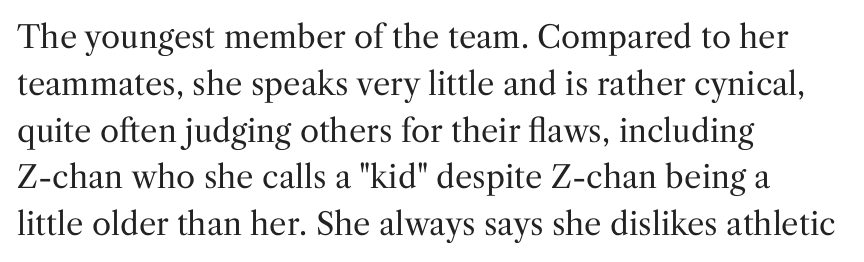
Q: Is the text bold? A: No.
Q: Is the text italic (slanted)? A: No, it is upright.
Q: Is the typeface a serif or a sans-serif typeface? A: Serif.
Q: Is the text underlined? A: No.
Q: How is the paragraph aligned? A: Left-aligned.
Q: Is the spacing between letters normal or unusually wide? A: Normal.
Q: Is the spacing between lines tight, normal or loose? A: Normal.
Q: Width (condensed, normal, or wide)? A: Normal.
Q: Stroke contrast? A: Medium.
Q: x-height? A: Medium.
Q: Monospaced? A: No.
